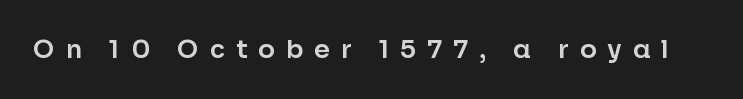
{"italic": "no", "underline": "no", "letter_spacing": "wide", "letter_spacing_em": 0.44, "glyph_px": 25}
